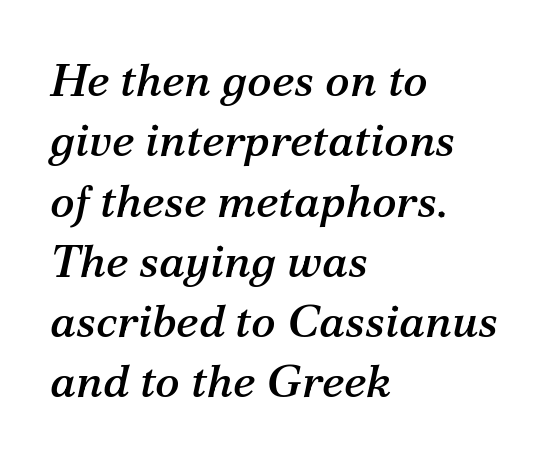
Q: Is the text italic (slanted)? A: Yes, it leans right by about 12 degrees.
Q: Is the typeface a serif or a sans-serif typeface? A: Serif.
Q: Is the text underlined? A: No.
Q: How is the paragraph aligned? A: Left-aligned.
Q: Is the spacing between letters normal or unusually wide? A: Normal.
Q: Is the spacing between lines tight, normal or loose? A: Normal.
Q: Width (condensed, normal, or wide)? A: Normal.
Q: Stroke contrast? A: Medium.
Q: x-height? A: Medium.
Q: Monospaced? A: No.
